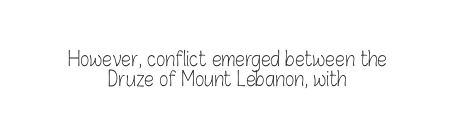
On a weight scale, this lands at 450 or below. Leftover space on each line is divided equally before and after the words. The area under the type is left untouched. When letters stand straight like this, we call the style roman or upright.
